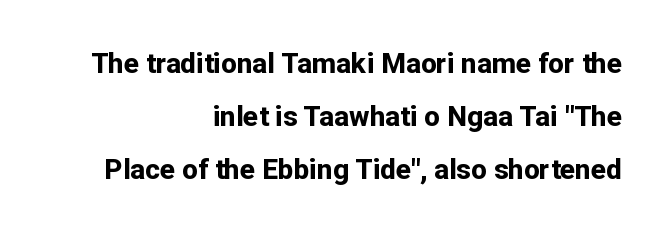
The type sits square on the baseline with zero lean. Whoever set this chose breathing room over compactness in the vertical rhythm. Type style note: lacks serifs. Spacing between characters is what you'd get straight out of the box. Here the designer chose a conventional face with non-uniform glyph widths.
